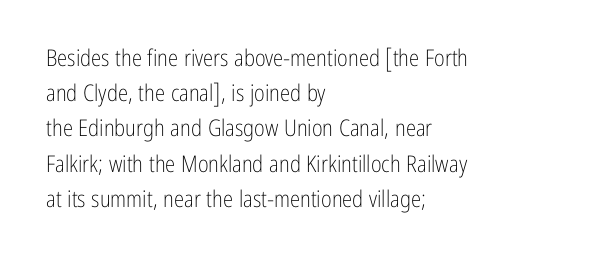
Q: Is the text bold? A: No.
Q: Is the text italic (slanted)? A: No, it is upright.
Q: Is the text underlined? A: No.
Q: How is the paragraph aligned? A: Left-aligned.
Q: Is the spacing between letters normal or unusually wide? A: Normal.
Q: Is the spacing between lines tight, normal or loose? A: Normal.
